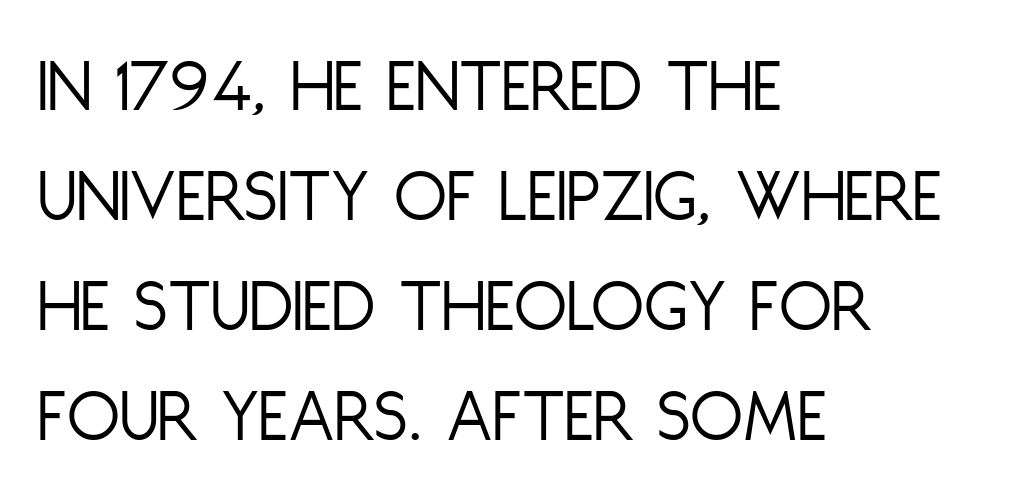
Q: Is the text bold? A: No.
Q: Is the text italic (slanted)? A: No, it is upright.
Q: Is the typeface a serif or a sans-serif typeface? A: Sans-serif.
Q: Is the text underlined? A: No.
Q: How is the paragraph aligned? A: Left-aligned.
Q: Is the spacing between letters normal or unusually wide? A: Normal.
Q: Is the spacing between lines tight, normal or loose? A: Normal.
Q: Width (condensed, normal, or wide)? A: Condensed.
Q: Stroke contrast? A: Low.
Q: x-height? A: Large.
Q: Monospaced? A: No.
